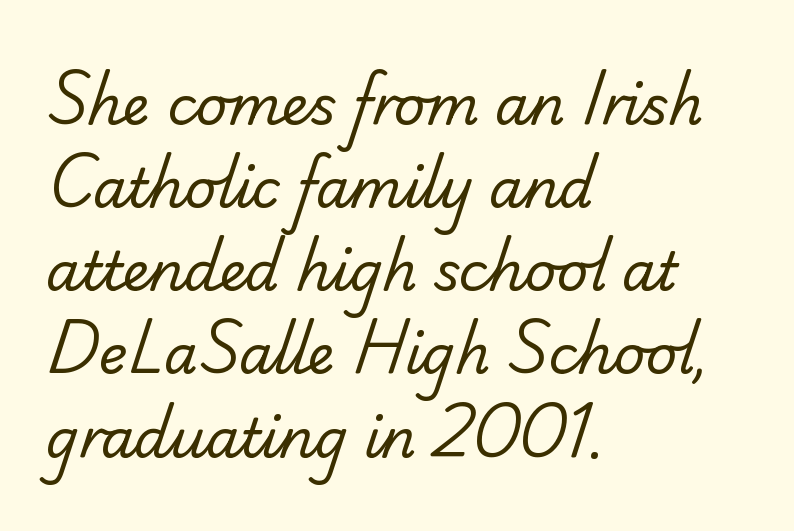
The image shows 54 px regular-weight sans-serif type; set left-aligned, normal line spacing (1.54x), normal letter spacing, not underlined; low stroke contrast and a small x-height.
